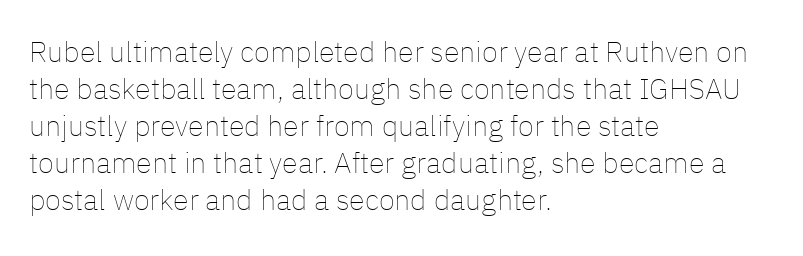
Q: Is the text bold? A: No.
Q: Is the text italic (slanted)? A: No, it is upright.
Q: Is the text underlined? A: No.
Q: How is the paragraph aligned? A: Left-aligned.
Q: Is the spacing between letters normal or unusually wide? A: Normal.
Q: Is the spacing between lines tight, normal or loose? A: Normal.
Q: Width (condensed, normal, or wide)? A: Normal.
Q: Stroke contrast? A: Low.
Q: x-height? A: Medium.
Q: Monospaced? A: No.
